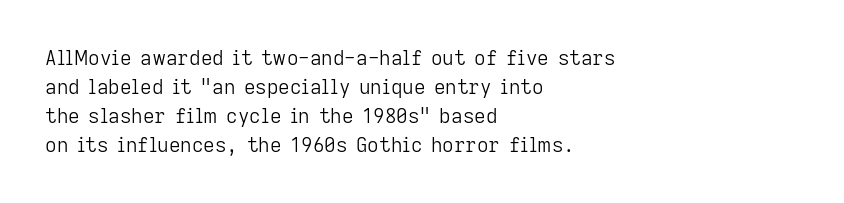
Beneath every word, the page is bare. Stems here are at most as thick as an everyday book face. When letters stand straight like this, we call the style roman or upright. This rendering leaves character spacing at its baseline value. The rendering uses a moderate line-height, typical for paragraphs.
